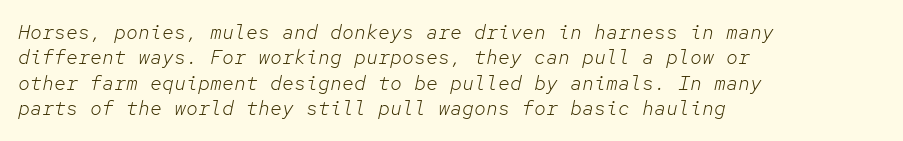
{"italic": "yes", "lean": "right", "slant_degrees": 12, "bold": "no", "underline": "no", "align": "left", "line_spacing": "normal", "line_spacing_ratio": 1.27, "letter_spacing": "normal", "letter_spacing_em": 0.0, "glyph_px": 20}
